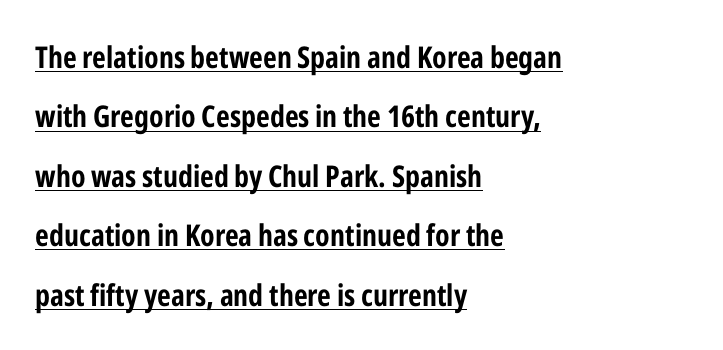
The face used here is a sans, in the tradition of grotesques and geometrics. Notice the wide empty band between every row — that's loose leading. Notice how the stems are strictly vertical — no italics here. In designer terms, the underline attribute is active on this setting.
